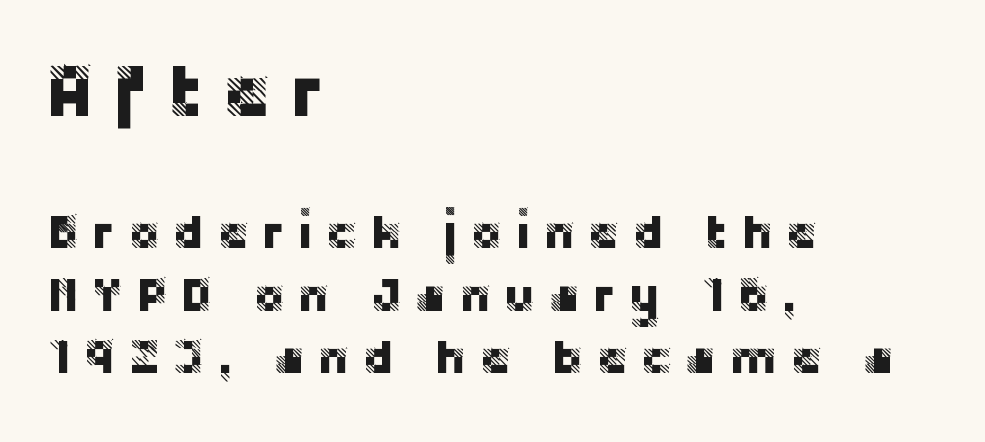
Q: Is the text italic (slanted)? A: No, it is upright.
Q: Is the typeface a serif or a sans-serif typeface? A: Sans-serif.
Q: Is the text underlined? A: No.
Q: How is the paragraph aligned? A: Left-aligned.
Q: Is the spacing between letters normal or unusually wide? A: Unusually wide.
Q: Is the spacing between lines tight, normal or loose? A: Normal.
Q: Which block of text is set in a larger size, the first (top) or the second (bottom)? A: The first (top) one.
Q: Width (condensed, normal, or wide)? A: Normal.
Q: Stroke contrast? A: Low.
Q: x-height? A: Large.
Q: Monospaced? A: No.
